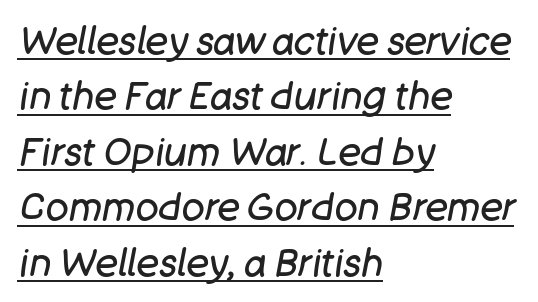
The rendering uses natural spacing where letterforms have individual widths. The weight tops out at a normal text grade. Beneath each row of characters lies a ruled line. Every character sits at an angle, as italics do.
